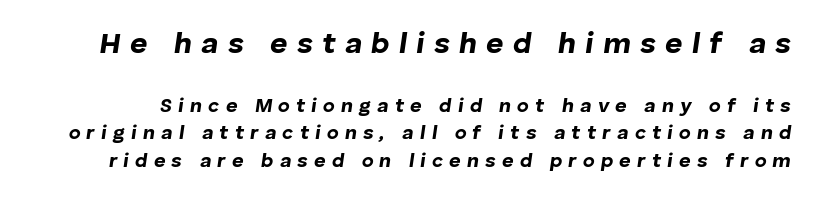
The specimen reads as italic at a glance. This sample uses expanded letter spacing, leaving extra air between glyphs. Quick note: interline space is typical. The sample has been set heavy, in full bold. Is this a fixed-width face? No — the glyphs have proportional, varying widths.
